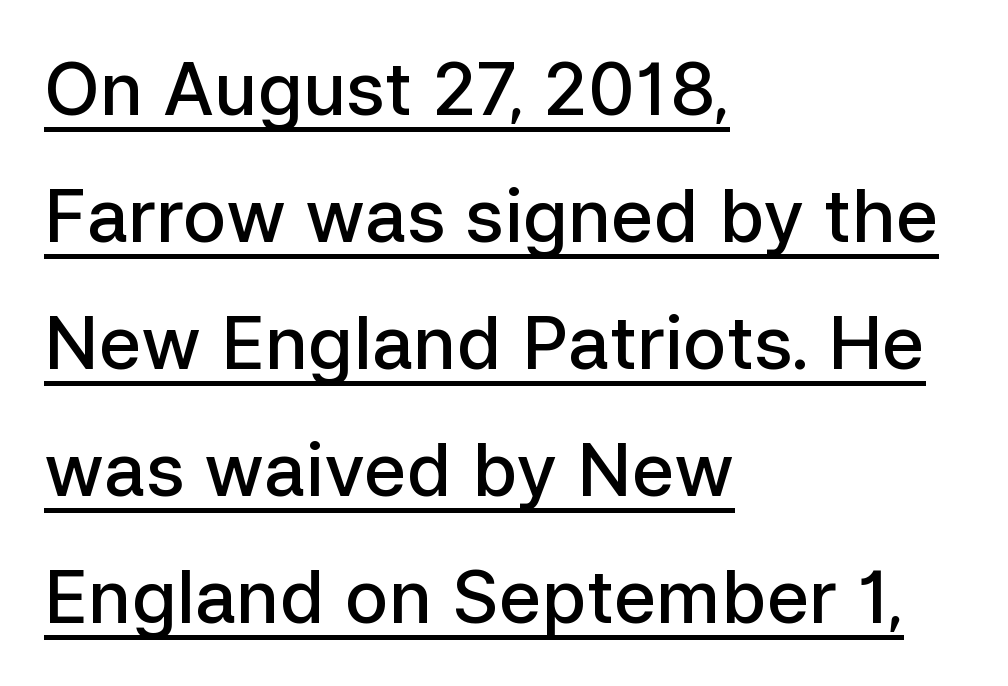
Q: Is the text bold? A: Semi-bold.
Q: Is the text italic (slanted)? A: No, it is upright.
Q: Is the typeface a serif or a sans-serif typeface? A: Sans-serif.
Q: Is the text underlined? A: Yes.
Q: How is the paragraph aligned? A: Left-aligned.
Q: Is the spacing between letters normal or unusually wide? A: Normal.
Q: Width (condensed, normal, or wide)? A: Normal.
Q: Stroke contrast? A: Low.
Q: x-height? A: Medium.
Q: Monospaced? A: No.
